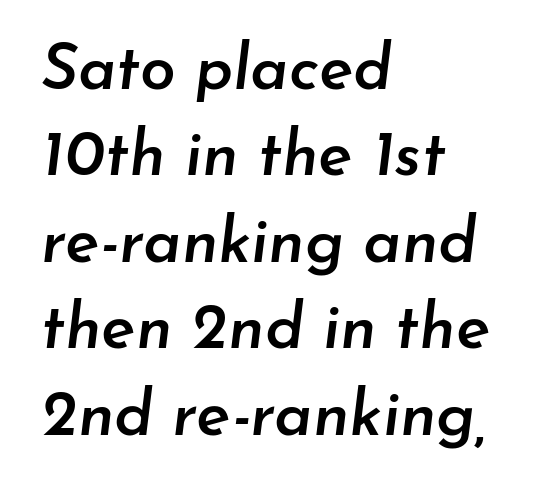
Q: Is the text bold? A: Semi-bold.
Q: Is the text italic (slanted)? A: Yes, it leans right by about 7 degrees.
Q: Is the text underlined? A: No.
Q: How is the paragraph aligned? A: Left-aligned.
Q: Is the spacing between letters normal or unusually wide? A: Normal.
Q: Is the spacing between lines tight, normal or loose? A: Normal.
Q: Width (condensed, normal, or wide)? A: Normal.
Q: Stroke contrast? A: Low.
Q: x-height? A: Small.
Q: Monospaced? A: No.
